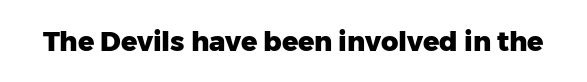
The image shows 27 px bold type, upright; set normal letter spacing, not underlined.
